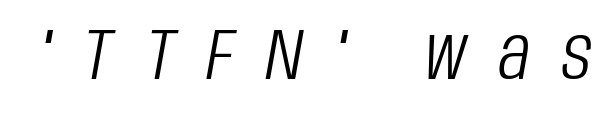
Honestly, there is no underline to notice here at all. Caption: face not bold, strokes unweighted. The passage shown leans; its letterforms are oblique. Spacing verdict: proportional, widths tailored to each character. The tracking reads as deliberately expanded to a designer's eye.
